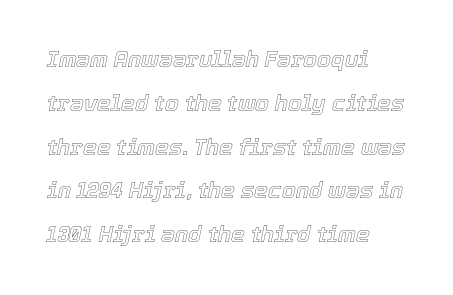
Q: Is the text italic (slanted)? A: Yes, it leans right by about 12 degrees.
Q: Is the text underlined? A: No.
Q: How is the paragraph aligned? A: Left-aligned.
Q: Is the spacing between letters normal or unusually wide? A: Normal.
Q: Is the spacing between lines tight, normal or loose? A: Loose.
